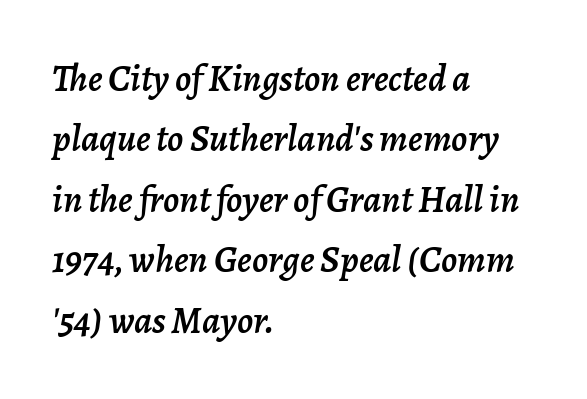
{"italic": "yes", "lean": "right", "slant_degrees": 7, "width": "normal", "stroke_contrast": "low", "x_height": "medium", "monospaced": "no", "underline": "no", "align": "left", "line_spacing": "normal", "line_spacing_ratio": 1.59, "letter_spacing": "normal", "letter_spacing_em": 0.0, "glyph_px": 38}
